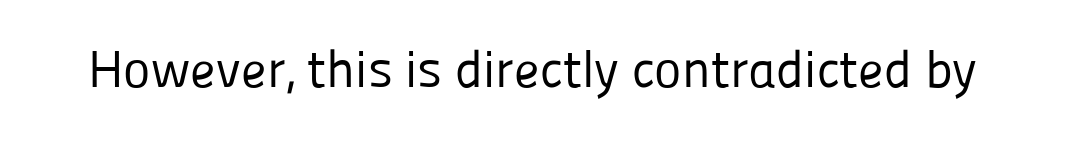
Ascenders rise straight up at ninety degrees. Check the space under the baseline: it is left empty. What stands out about the letter spacing? Nothing — it is the standard amount. The designer went with a sans here, leaving each stem footless.
